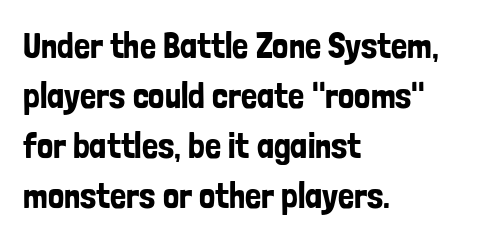
{"serif": "no", "italic": "no", "width": "condensed", "stroke_contrast": "low", "x_height": "medium", "monospaced": "no", "underline": "no", "align": "left", "line_spacing": "normal", "line_spacing_ratio": 1.39, "letter_spacing": "normal", "letter_spacing_em": 0.0, "glyph_px": 36}
